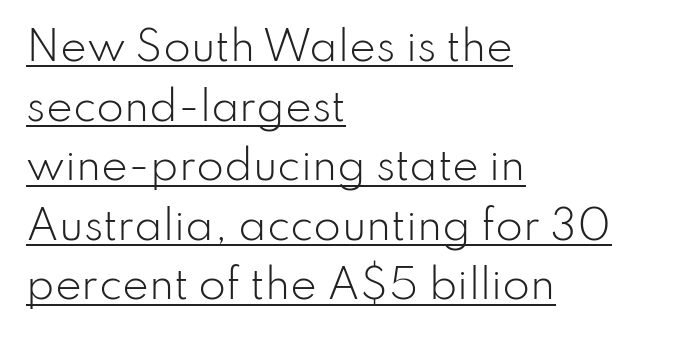
Q: Is the text bold? A: No.
Q: Is the text italic (slanted)? A: No, it is upright.
Q: Is the typeface a serif or a sans-serif typeface? A: Sans-serif.
Q: Is the text underlined? A: Yes.
Q: How is the paragraph aligned? A: Left-aligned.
Q: Is the spacing between letters normal or unusually wide? A: Normal.
Q: Is the spacing between lines tight, normal or loose? A: Normal.
Q: Width (condensed, normal, or wide)? A: Normal.
Q: Stroke contrast? A: Low.
Q: x-height? A: Small.
Q: Monospaced? A: No.
